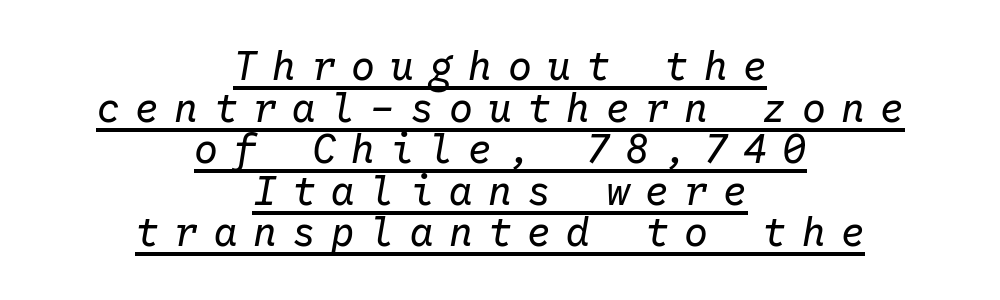
{"italic": "yes", "lean": "right", "slant_degrees": 10, "bold": "no", "weight": "regular", "width": "normal", "stroke_contrast": "low", "x_height": "medium", "monospaced": "yes", "underline": "yes", "align": "center", "line_spacing": "tight", "line_spacing_ratio": 1.04, "letter_spacing": "wide", "letter_spacing_em": 0.38, "glyph_px": 40}
